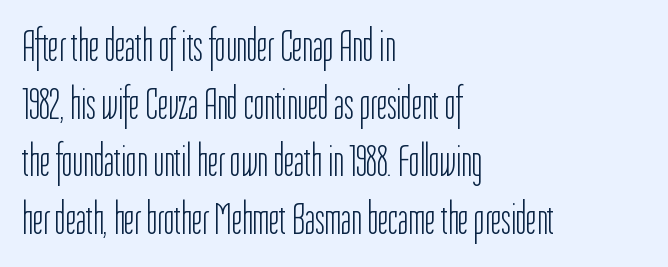
The image shows 45 px light, condensed sans-serif type, upright; set left-aligned, normal line spacing (1.28x), normal letter spacing, not underlined; low stroke contrast and a medium x-height.
